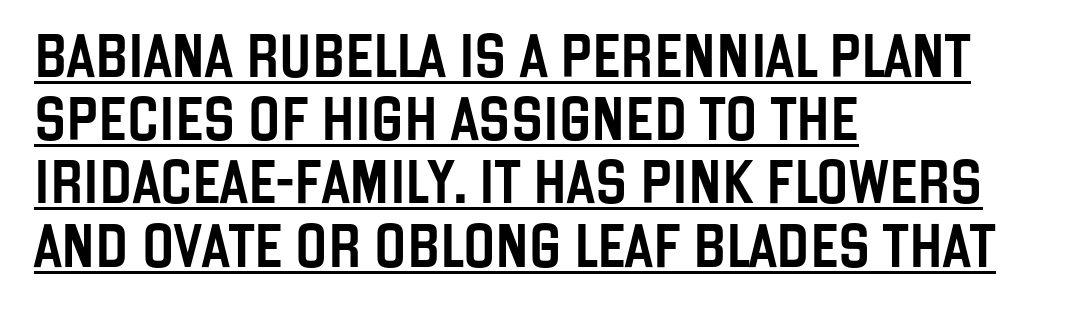
{"serif": "no", "italic": "no", "width": "condensed", "stroke_contrast": "low", "x_height": "large", "monospaced": "no", "underline": "yes", "align": "left", "line_spacing": "normal", "line_spacing_ratio": 1.47, "letter_spacing": "normal", "letter_spacing_em": 0.0, "glyph_px": 43}
